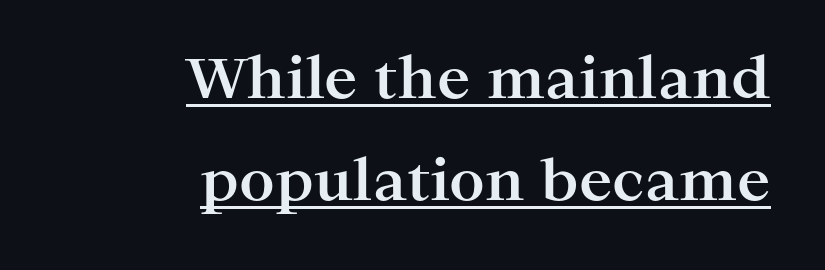
Q: Is the text bold? A: Yes.
Q: Is the text italic (slanted)? A: No, it is upright.
Q: Is the typeface a serif or a sans-serif typeface? A: Serif.
Q: Is the text underlined? A: Yes.
Q: How is the paragraph aligned? A: Right-aligned.
Q: Is the spacing between letters normal or unusually wide? A: Normal.
Q: Width (condensed, normal, or wide)? A: Wide.
Q: Stroke contrast? A: High.
Q: x-height? A: Medium.
Q: Monospaced? A: No.
